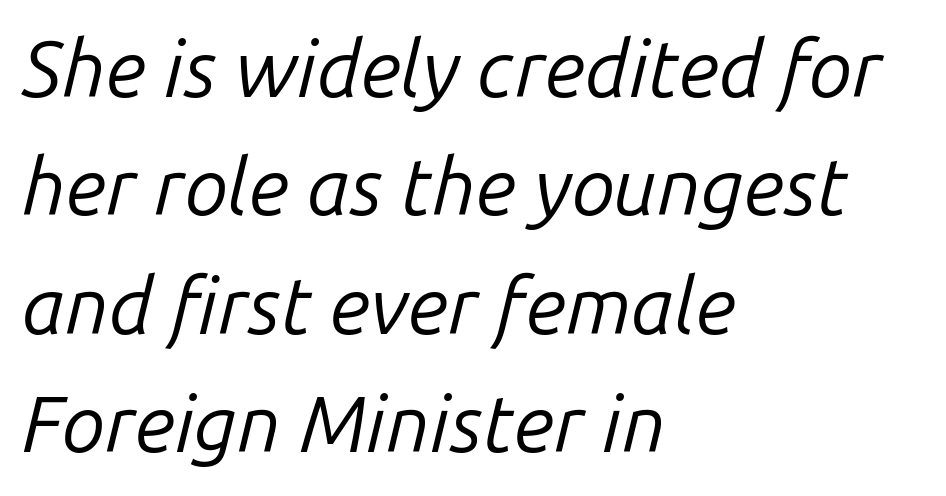
The image shows 79 px regular-weight type, italic (leaning right); set left-aligned, normal line spacing (1.5x), normal letter spacing, not underlined; low stroke contrast and a medium x-height.
